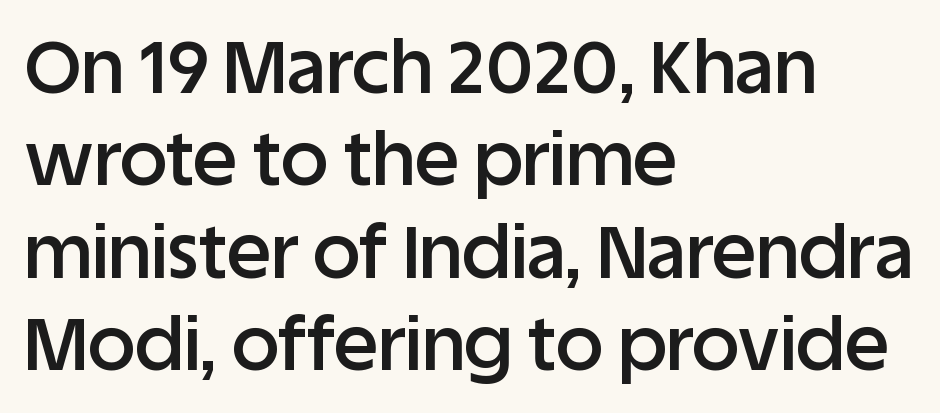
Q: Is the text bold? A: Semi-bold.
Q: Is the text italic (slanted)? A: No, it is upright.
Q: Is the typeface a serif or a sans-serif typeface? A: Sans-serif.
Q: Is the text underlined? A: No.
Q: How is the paragraph aligned? A: Left-aligned.
Q: Is the spacing between letters normal or unusually wide? A: Normal.
Q: Is the spacing between lines tight, normal or loose? A: Normal.
Q: Width (condensed, normal, or wide)? A: Normal.
Q: Stroke contrast? A: Low.
Q: x-height? A: Large.
Q: Monospaced? A: No.
